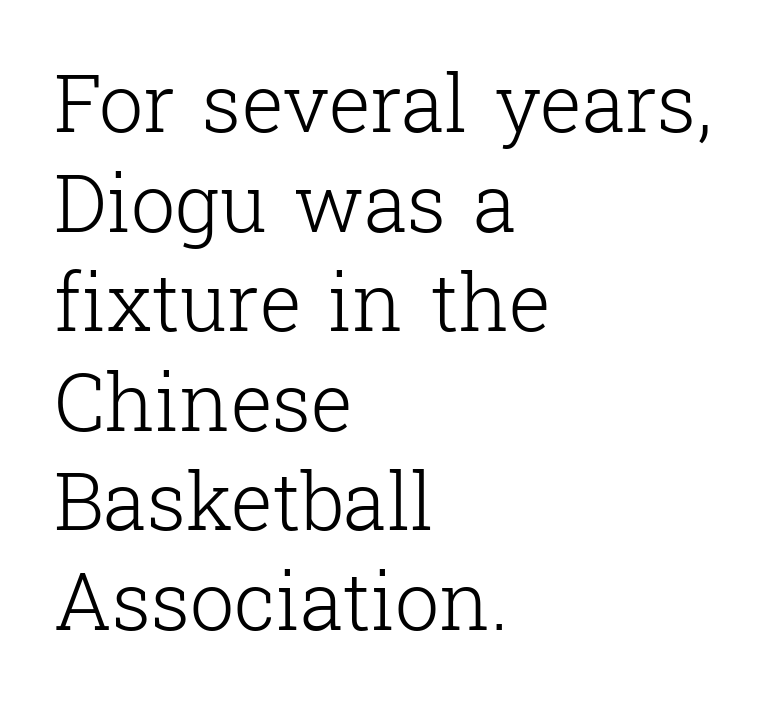
Q: Is the text bold? A: No.
Q: Is the text italic (slanted)? A: No, it is upright.
Q: Is the typeface a serif or a sans-serif typeface? A: Serif.
Q: Is the text underlined? A: No.
Q: How is the paragraph aligned? A: Left-aligned.
Q: Is the spacing between letters normal or unusually wide? A: Normal.
Q: Is the spacing between lines tight, normal or loose? A: Normal.
Q: Width (condensed, normal, or wide)? A: Normal.
Q: Stroke contrast? A: Low.
Q: x-height? A: Medium.
Q: Monospaced? A: No.
